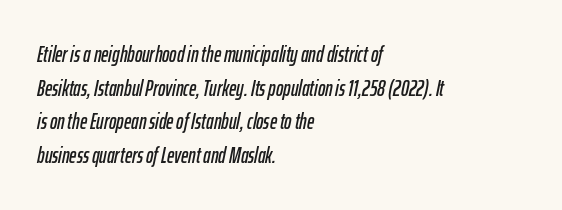
{"italic": "yes", "lean": "right", "slant_degrees": 12, "underline": "no", "align": "left", "line_spacing": "normal", "line_spacing_ratio": 1.53, "letter_spacing": "normal", "letter_spacing_em": 0.0, "glyph_px": 22}
